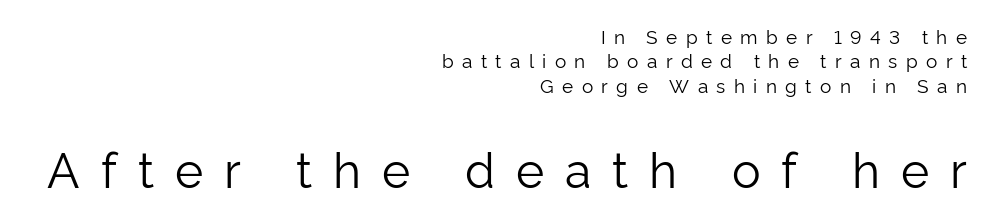
{"serif": "no", "italic": "no", "bold": "no", "weight": "light", "width": "normal", "stroke_contrast": "low", "x_height": "medium", "monospaced": "no", "underline": "no", "align": "right", "line_spacing": "normal", "line_spacing_ratio": 1.28, "letter_spacing": "wide", "letter_spacing_em": 0.44, "larger_block": "second", "size_ratio": 2.53, "glyph_px": 48}
